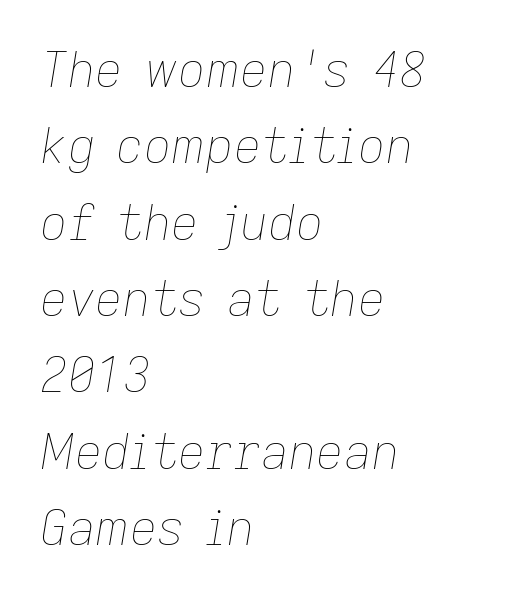
The image shows 48 px thin type, italic (leaning right); set left-aligned, normal line spacing (1.59x), normal letter spacing, not underlined; low stroke contrast and a medium x-height.
